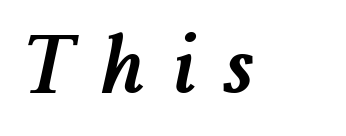
{"italic": "yes", "lean": "right", "slant_degrees": 12, "bold": "yes", "weight": "semibold", "width": "normal", "stroke_contrast": "medium", "x_height": "medium", "monospaced": "no", "underline": "no", "letter_spacing": "wide", "letter_spacing_em": 0.35, "glyph_px": 78}
